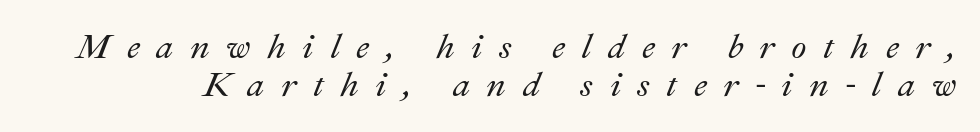
Q: Is the text italic (slanted)? A: Yes, it leans right by about 22 degrees.
Q: Is the text underlined? A: No.
Q: Is the spacing between letters normal or unusually wide? A: Unusually wide.
Q: Is the spacing between lines tight, normal or loose? A: Tight.
Q: Width (condensed, normal, or wide)? A: Normal.
Q: Stroke contrast? A: Medium.
Q: x-height? A: Small.
Q: Monospaced? A: No.
